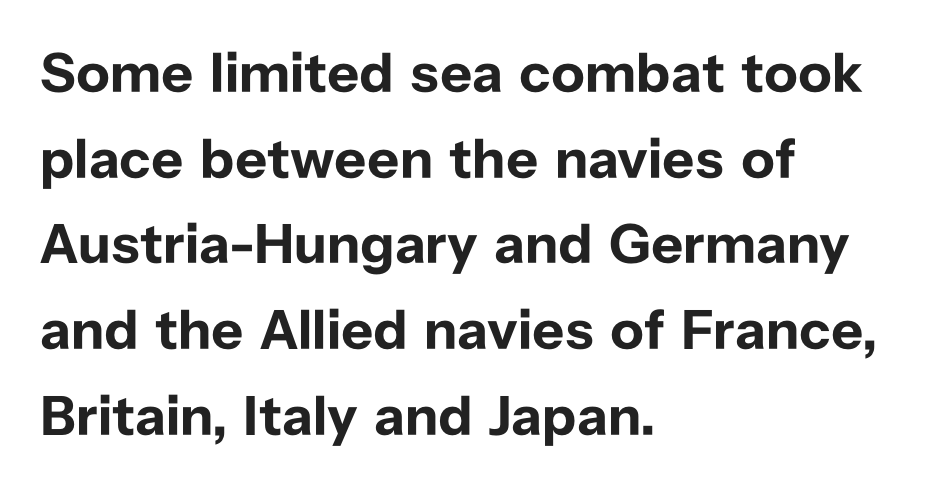
{"serif": "no", "italic": "no", "bold": "yes", "weight": "bold", "width": "normal", "stroke_contrast": "low", "x_height": "medium", "monospaced": "no", "underline": "no", "align": "left", "line_spacing": "normal", "line_spacing_ratio": 1.53, "letter_spacing": "normal", "letter_spacing_em": 0.0, "glyph_px": 56}
